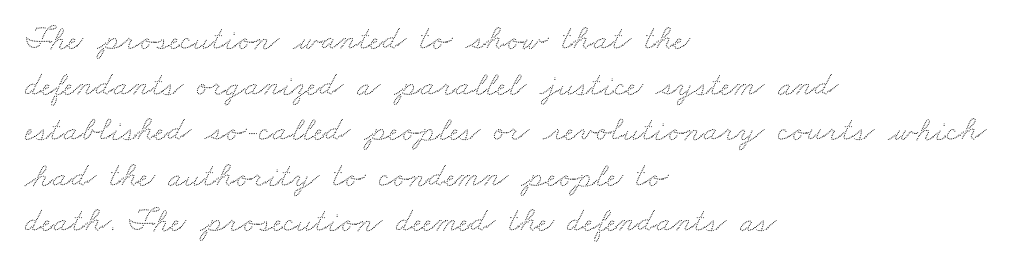
The image shows 34 px wide type; set left-aligned, normal line spacing (1.34x), normal letter spacing, not underlined; low stroke contrast and a small x-height.
